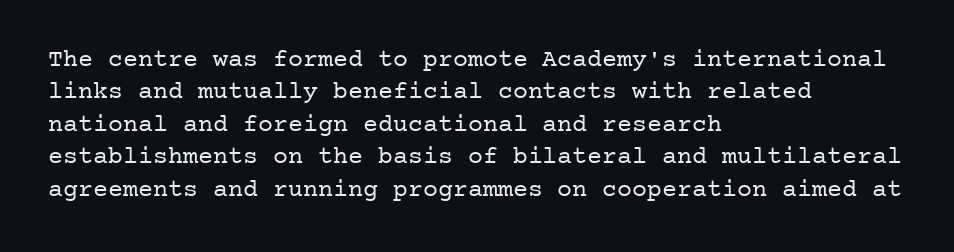
{"italic": "no", "bold": "no", "underline": "no", "align": "left", "line_spacing": "normal", "line_spacing_ratio": 1.3, "letter_spacing": "normal", "letter_spacing_em": 0.0, "glyph_px": 25}
